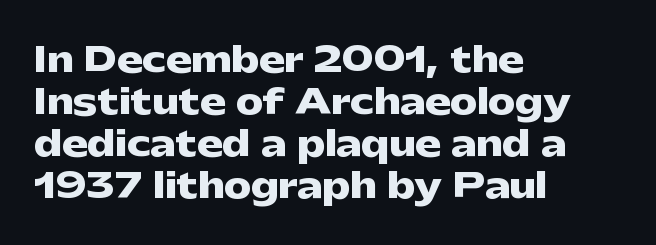
{"serif": "no", "italic": "no", "bold": "yes", "weight": "heavy", "width": "wide", "stroke_contrast": "low", "x_height": "medium", "monospaced": "no", "underline": "no", "align": "left", "line_spacing_ratio": 1.24, "letter_spacing": "normal", "letter_spacing_em": 0.0, "glyph_px": 34}
